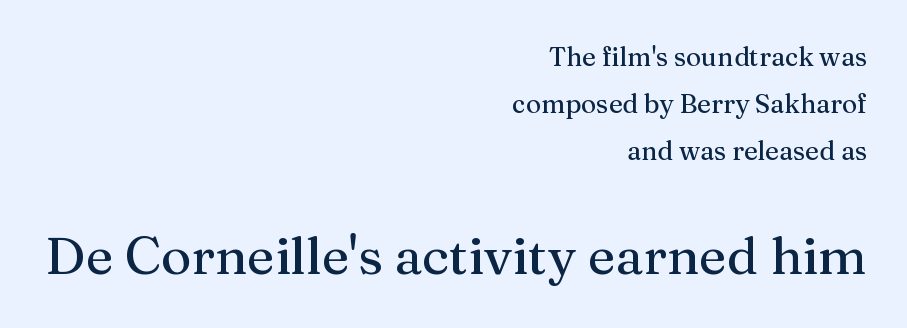
{"serif": "yes", "italic": "no", "width": "normal", "stroke_contrast": "medium", "x_height": "medium", "monospaced": "no", "underline": "no", "align": "right", "line_spacing_ratio": 1.81, "letter_spacing": "normal", "letter_spacing_em": 0.0, "larger_block": "second", "size_ratio": 2.0, "glyph_px": 52}
